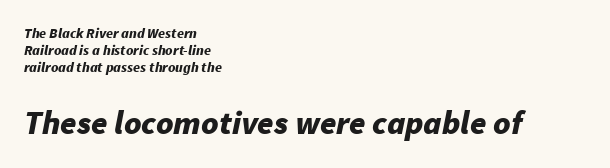
The image shows 33 px bold type, italic (leaning right); set left-aligned, line spacing 1.2x, normal letter spacing, not underlined; the second (bottom) block is 2.36x larger; low stroke contrast and a medium x-height.
